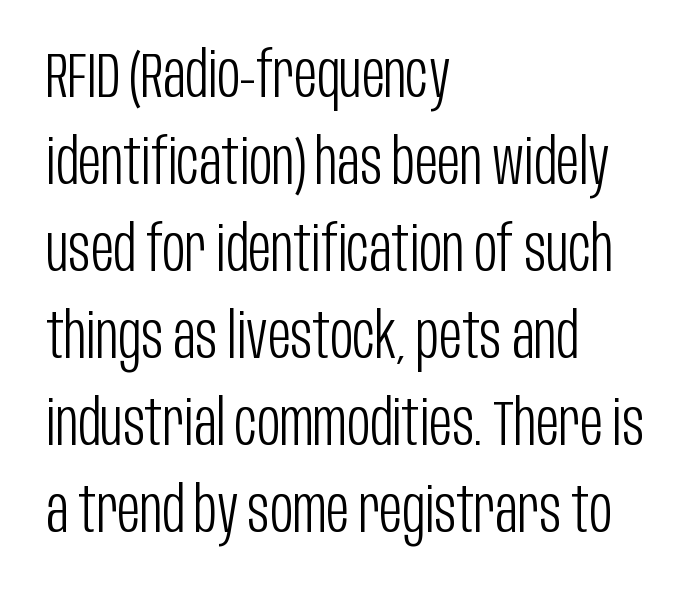
{"serif": "no", "italic": "no", "bold": "no", "weight": "light", "width": "condensed", "stroke_contrast": "low", "x_height": "large", "monospaced": "no", "underline": "no", "align": "left", "line_spacing": "normal", "line_spacing_ratio": 1.38, "letter_spacing": "normal", "letter_spacing_em": 0.0, "glyph_px": 63}
